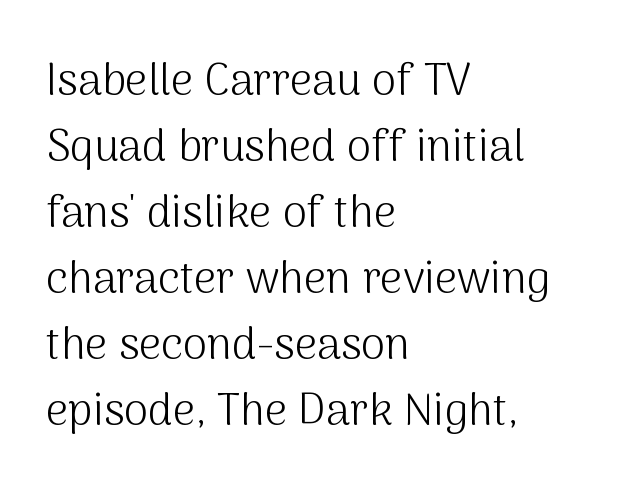
Q: Is the text bold? A: No.
Q: Is the text italic (slanted)? A: No, it is upright.
Q: Is the typeface a serif or a sans-serif typeface? A: Sans-serif.
Q: Is the text underlined? A: No.
Q: How is the paragraph aligned? A: Left-aligned.
Q: Is the spacing between letters normal or unusually wide? A: Normal.
Q: Is the spacing between lines tight, normal or loose? A: Normal.
Q: Width (condensed, normal, or wide)? A: Normal.
Q: Stroke contrast? A: Medium.
Q: x-height? A: Medium.
Q: Monospaced? A: No.
